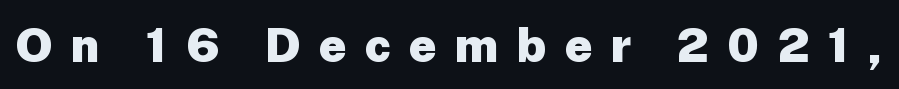
{"serif": "no", "italic": "no", "bold": "yes", "weight": "heavy", "width": "normal", "stroke_contrast": "low", "x_height": "medium", "monospaced": "no", "underline": "no", "letter_spacing": "wide", "letter_spacing_em": 0.38, "glyph_px": 48}
